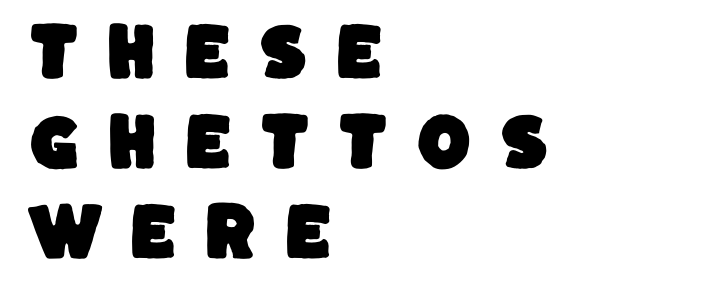
{"serif": "no", "width": "normal", "stroke_contrast": "low", "x_height": "large", "monospaced": "no", "underline": "no", "align": "left", "line_spacing": "normal", "line_spacing_ratio": 1.43, "letter_spacing": "wide", "letter_spacing_em": 0.42, "glyph_px": 63}
